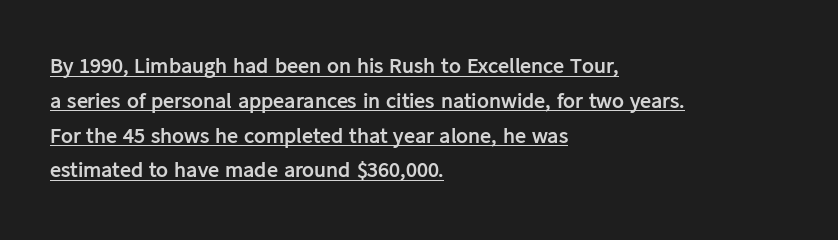
The image shows 22 px bold type, upright; set left-aligned, normal line spacing (1.58x), normal letter spacing, underlined.
